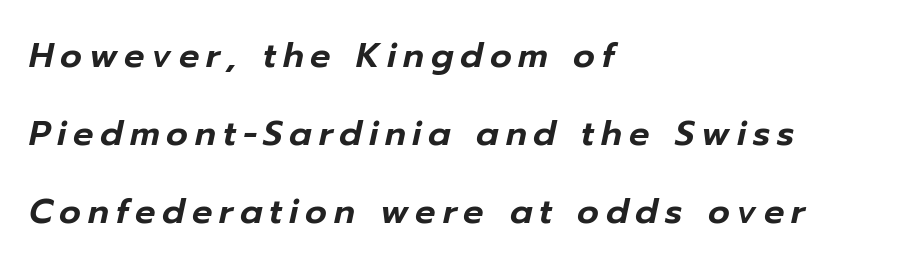
Q: Is the text italic (slanted)? A: Yes, it leans right by about 12 degrees.
Q: Is the text underlined? A: No.
Q: How is the paragraph aligned? A: Left-aligned.
Q: Is the spacing between letters normal or unusually wide? A: Unusually wide.
Q: Is the spacing between lines tight, normal or loose? A: Loose.
Q: Width (condensed, normal, or wide)? A: Normal.
Q: Stroke contrast? A: Low.
Q: x-height? A: Medium.
Q: Monospaced? A: No.
